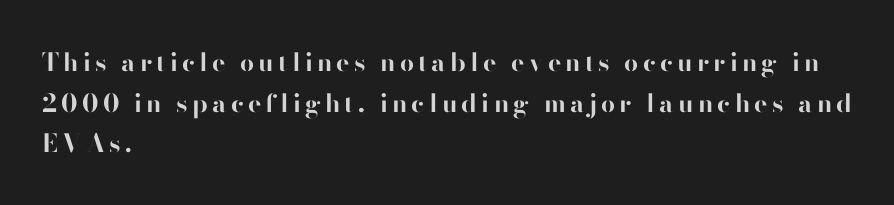
The foot of each line stays bare and open. This sample keeps an unexceptional amount of space between lines. Caption: bold face, heavy strokes. The compositor pushed each line to the left boundary. It's the straight-up-and-down kind of type.
